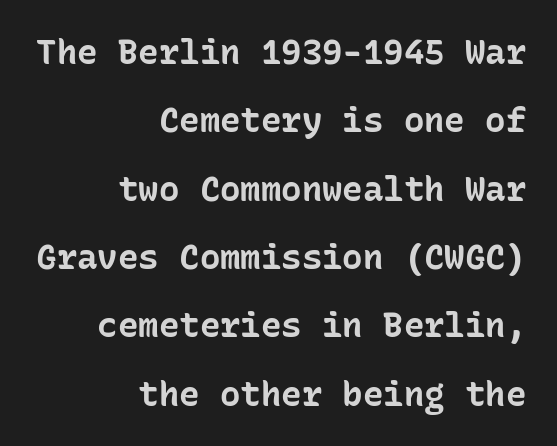
Nothing sits at the stroke ends, so this counts as sans-serif. This is heavy type, rendered in bold. Quick note: underline off. These lines stand farther apart than default settings would place them. Style check: upright.
